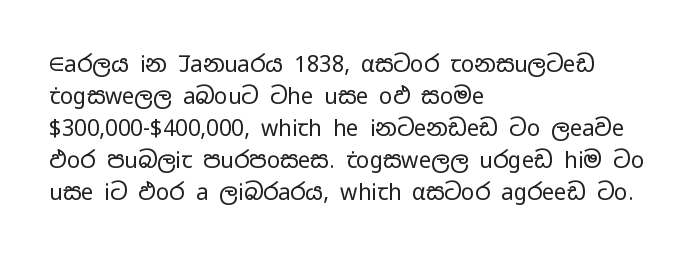
Q: Is the text bold? A: No.
Q: Is the text italic (slanted)? A: No, it is upright.
Q: Is the text underlined? A: No.
Q: How is the paragraph aligned? A: Left-aligned.
Q: Is the spacing between letters normal or unusually wide? A: Normal.
Q: Is the spacing between lines tight, normal or loose? A: Normal.
